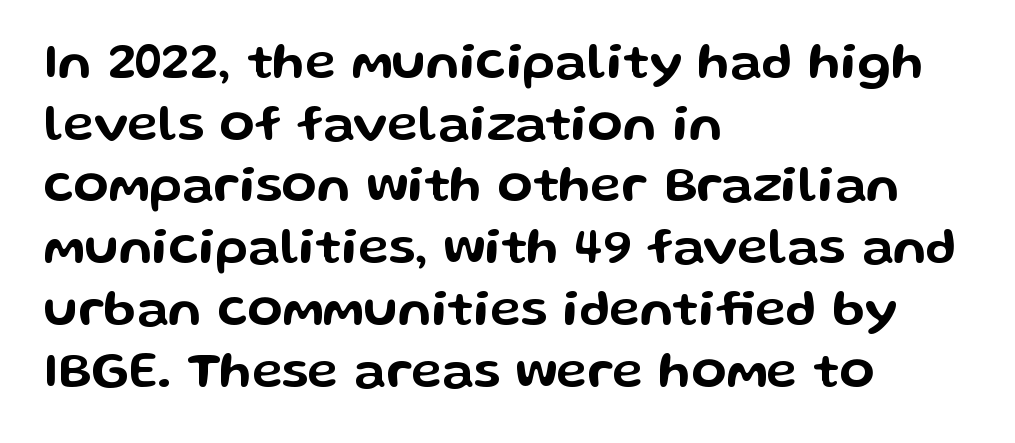
{"serif": "no", "italic": "no", "width": "wide", "stroke_contrast": "low", "x_height": "medium", "monospaced": "no", "underline": "no", "align": "left", "line_spacing_ratio": 1.21, "letter_spacing": "normal", "letter_spacing_em": 0.0, "glyph_px": 51}
